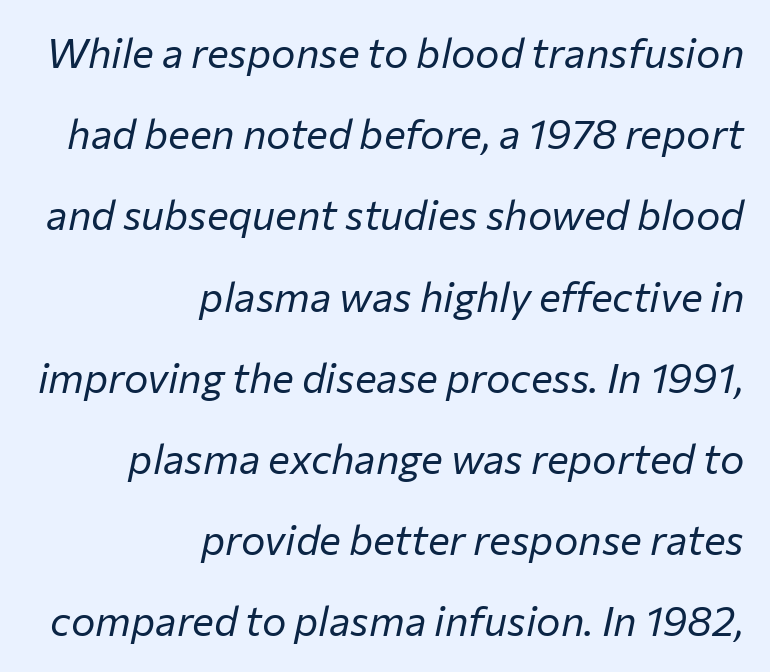
{"italic": "yes", "lean": "right", "slant_degrees": 12, "bold": "no", "weight": "regular", "width": "normal", "stroke_contrast": "low", "x_height": "medium", "monospaced": "no", "underline": "no", "align": "right", "line_spacing": "loose", "line_spacing_ratio": 1.98, "letter_spacing": "normal", "letter_spacing_em": 0.0, "glyph_px": 41}
